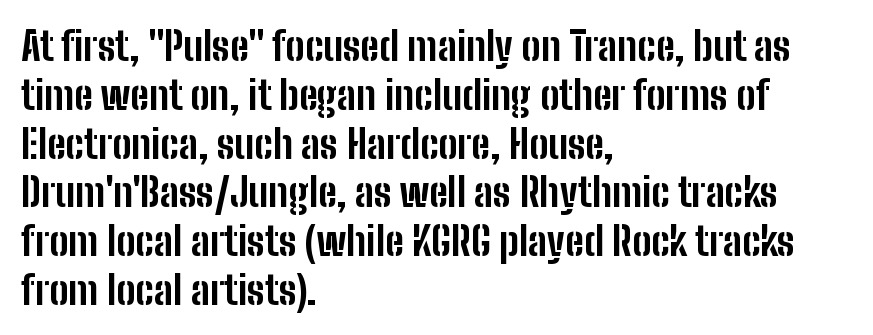
The image shows 40 px bold, condensed sans-serif type, upright; set left-aligned, line spacing 1.22x, normal letter spacing, not underlined; low stroke contrast and a medium x-height.
